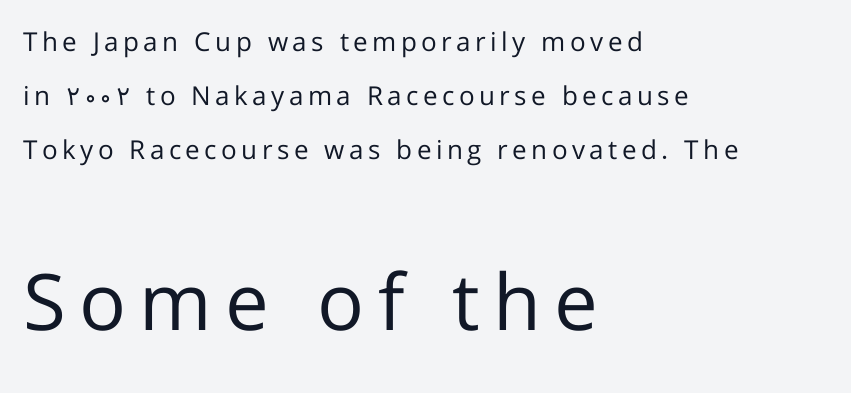
Each letter keeps its own natural width here, so spacing adapts to shape. Observe the absence of serifs on each vertical stroke in this sample. Compared with typical paragraphs, the rows here are farther apart. Short and long lines alike share a common starting point at left. Block two is the big one; block one sits smaller above it.
